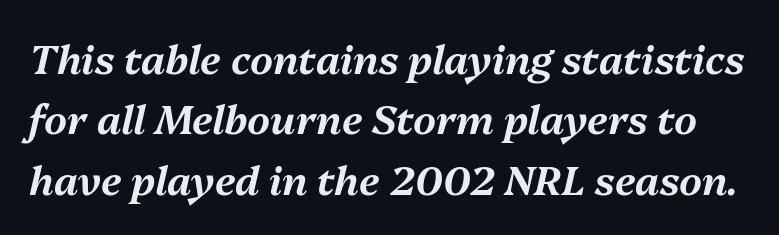
{"italic": "yes", "lean": "right", "slant_degrees": 13, "width": "normal", "stroke_contrast": "medium", "x_height": "medium", "monospaced": "no", "underline": "no", "line_spacing": "normal", "line_spacing_ratio": 1.51, "letter_spacing": "normal", "letter_spacing_em": 0.0, "glyph_px": 40}
